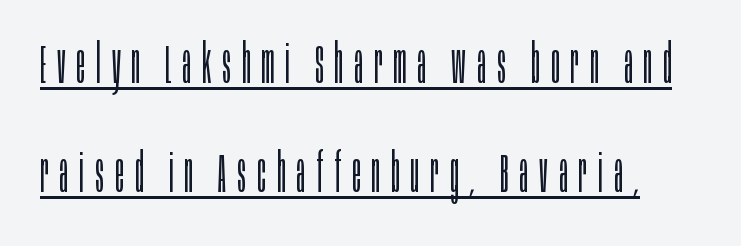
{"serif": "no", "italic": "no", "bold": "no", "weight": "light", "width": "condensed", "stroke_contrast": "low", "x_height": "large", "monospaced": "no", "underline": "yes", "line_spacing": "loose", "line_spacing_ratio": 2.02, "letter_spacing": "wide", "letter_spacing_em": 0.2, "glyph_px": 54}
